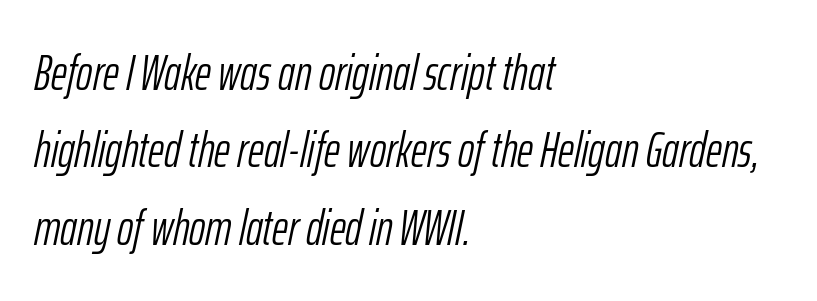
Tall strokes in this sample are angled rather than plumb. A light-to-regular cut is what we see here. The block of text has a typical density, with ordinary space between rows. Every row of glyphs begins at an identical x-position on the left. Looks like regular typesetting: each glyph gets only the width it needs.
